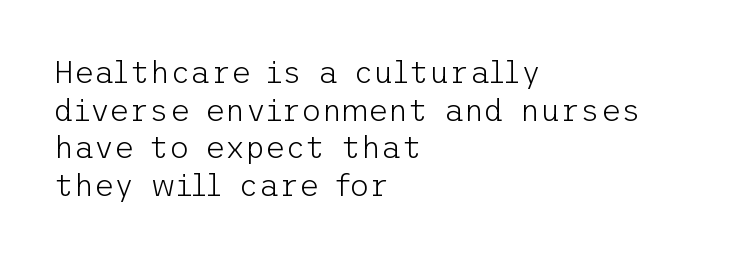
{"serif": "no", "italic": "no", "bold": "no", "weight": "light", "width": "normal", "stroke_contrast": "low", "x_height": "medium", "underline": "no", "align": "left", "line_spacing_ratio": 1.21, "letter_spacing": "normal", "letter_spacing_em": 0.0, "glyph_px": 31}
